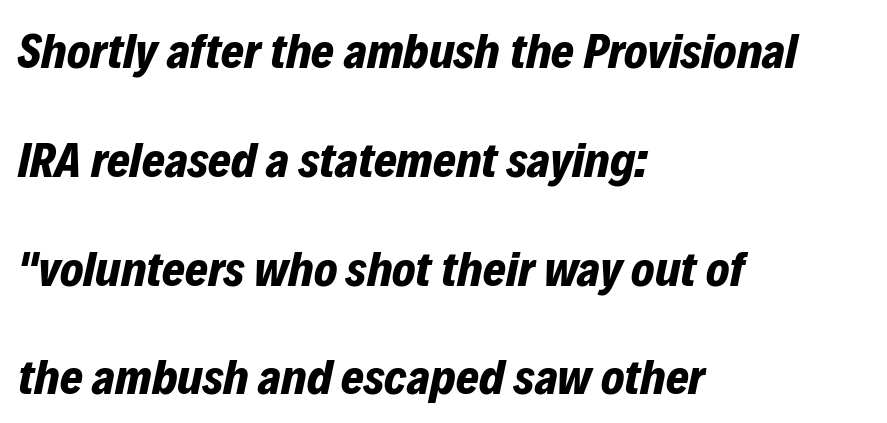
Heavy, bold letterforms. The whole block is typeset with a tilt. These lines keep a tight, regular rhythm from letter to letter. Notice how the passage keeps a crisp vertical edge on the left only.
